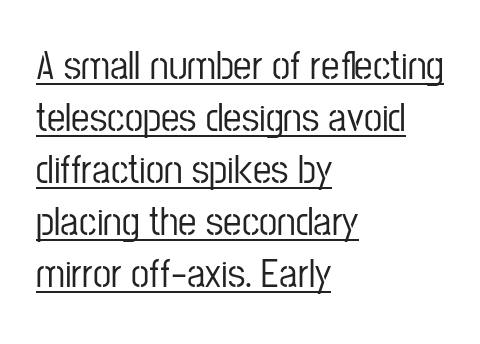
Q: Is the text italic (slanted)? A: No, it is upright.
Q: Is the typeface a serif or a sans-serif typeface? A: Sans-serif.
Q: Is the text underlined? A: Yes.
Q: How is the paragraph aligned? A: Left-aligned.
Q: Is the spacing between letters normal or unusually wide? A: Normal.
Q: Is the spacing between lines tight, normal or loose? A: Normal.
Q: Width (condensed, normal, or wide)? A: Condensed.
Q: Stroke contrast? A: Low.
Q: x-height? A: Medium.
Q: Monospaced? A: No.
